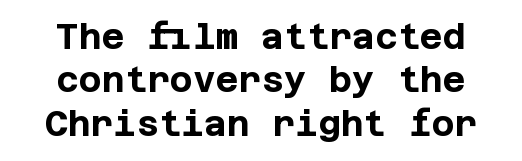
The foot of each line stays bare and open. A typesetter would call this zero additional tracking. The face used here is a sans, in the tradition of grotesques and geometrics. The letters stand upright; this is a roman face. The whitespace from short lines is split evenly between both sides. Typographic density is high because the face is bold.
